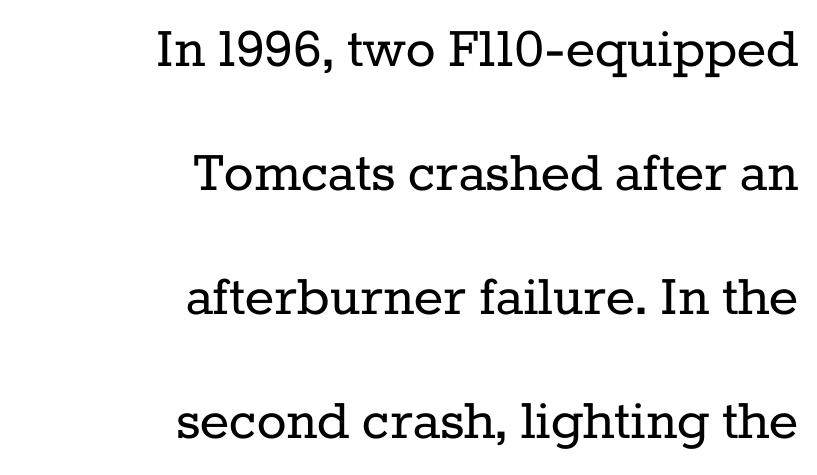
Q: Is the text bold? A: No.
Q: Is the text italic (slanted)? A: No, it is upright.
Q: Is the typeface a serif or a sans-serif typeface? A: Serif.
Q: Is the text underlined? A: No.
Q: How is the paragraph aligned? A: Right-aligned.
Q: Is the spacing between letters normal or unusually wide? A: Normal.
Q: Is the spacing between lines tight, normal or loose? A: Loose.
Q: Width (condensed, normal, or wide)? A: Normal.
Q: Stroke contrast? A: Low.
Q: x-height? A: Medium.
Q: Monospaced? A: No.
